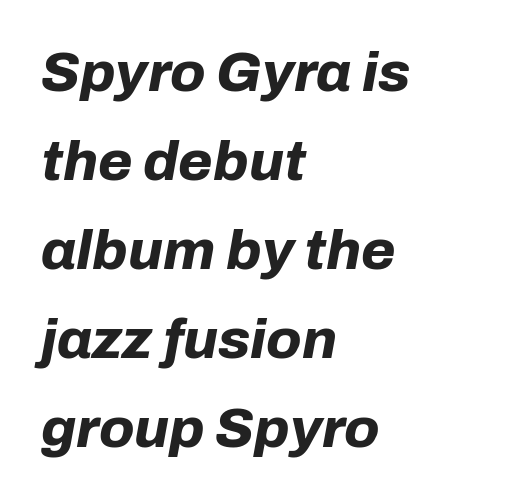
Q: Is the text bold? A: Yes.
Q: Is the text italic (slanted)? A: Yes, it leans right by about 10 degrees.
Q: Is the text underlined? A: No.
Q: How is the paragraph aligned? A: Left-aligned.
Q: Is the spacing between letters normal or unusually wide? A: Normal.
Q: Is the spacing between lines tight, normal or loose? A: Normal.
Q: Width (condensed, normal, or wide)? A: Normal.
Q: Stroke contrast? A: Low.
Q: x-height? A: Medium.
Q: Monospaced? A: No.
